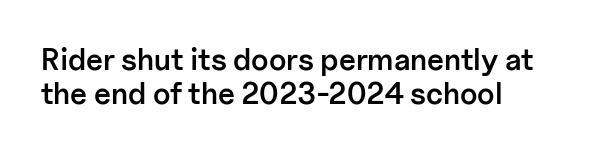
Spacing verdict: proportional, widths tailored to each character. Notice how the passage keeps a crisp vertical edge on the left only. Check under the words: just untouched page. I'd describe the lettering as semibold — firm but not a full bold. Compared with typical body copy, the letter spacing here is the same. Notice how descenders almost collide with the ascenders below — that's tight leading.
